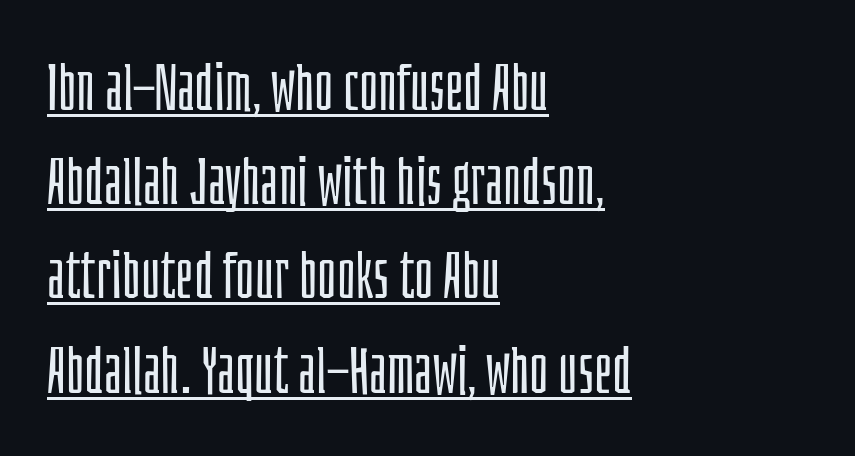
The image shows 65 px light, condensed sans-serif type, upright; set left-aligned, normal line spacing (1.45x), normal letter spacing, underlined; low stroke contrast and a large x-height.
